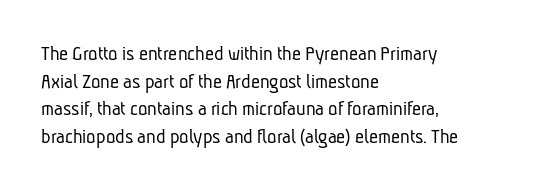
The image shows 22 px text type; set left-aligned, normal line spacing (1.26x), normal letter spacing, not underlined.
